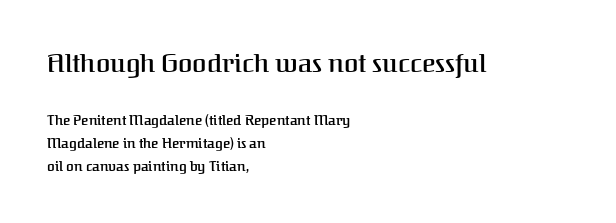
Q: Is the text bold? A: Semi-bold.
Q: Is the text italic (slanted)? A: No, it is upright.
Q: Is the text underlined? A: No.
Q: How is the paragraph aligned? A: Left-aligned.
Q: Is the spacing between letters normal or unusually wide? A: Normal.
Q: Is the spacing between lines tight, normal or loose? A: Normal.
Q: Which block of text is set in a larger size, the first (top) or the second (bottom)? A: The first (top) one.
